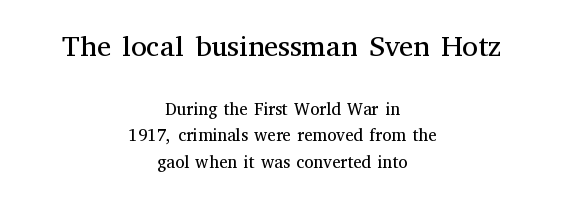
Q: Is the text bold? A: No.
Q: Is the text italic (slanted)? A: No, it is upright.
Q: Is the typeface a serif or a sans-serif typeface? A: Serif.
Q: Is the text underlined? A: No.
Q: How is the paragraph aligned? A: Centered.
Q: Is the spacing between letters normal or unusually wide? A: Normal.
Q: Is the spacing between lines tight, normal or loose? A: Normal.
Q: Which block of text is set in a larger size, the first (top) or the second (bottom)? A: The first (top) one.
Q: Width (condensed, normal, or wide)? A: Normal.
Q: Stroke contrast? A: Medium.
Q: x-height? A: Medium.
Q: Monospaced? A: No.
